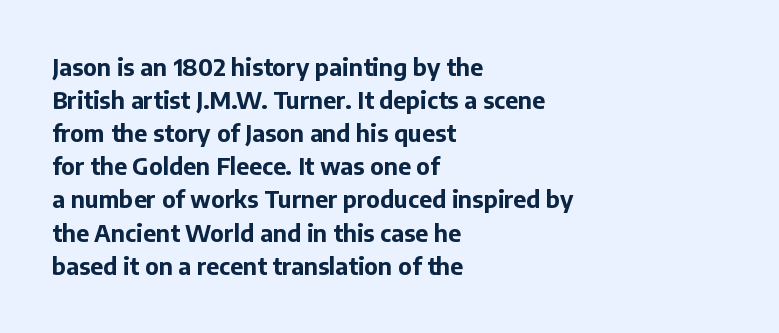
The image shows 23 px bold type, upright; set left-aligned, normal line spacing (1.44x), normal letter spacing, not underlined.
